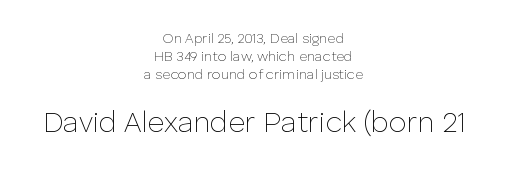
{"serif": "no", "italic": "no", "bold": "no", "weight": "thin", "width": "normal", "stroke_contrast": "low", "x_height": "medium", "monospaced": "no", "underline": "no", "align": "center", "line_spacing": "normal", "line_spacing_ratio": 1.28, "letter_spacing": "normal", "letter_spacing_em": 0.0, "larger_block": "second", "size_ratio": 2.07, "glyph_px": 29}
